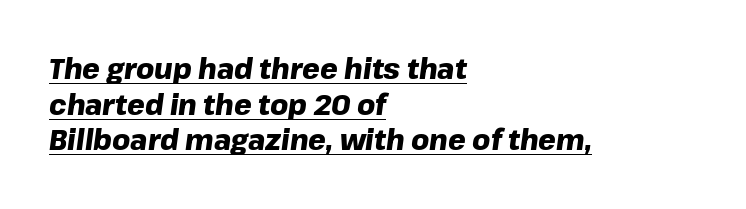
Q: Is the text bold? A: Yes.
Q: Is the text italic (slanted)? A: Yes, it leans right by about 8 degrees.
Q: Is the text underlined? A: Yes.
Q: How is the paragraph aligned? A: Left-aligned.
Q: Is the spacing between letters normal or unusually wide? A: Normal.
Q: Is the spacing between lines tight, normal or loose? A: Normal.
Q: Width (condensed, normal, or wide)? A: Normal.
Q: Stroke contrast? A: Low.
Q: x-height? A: Medium.
Q: Monospaced? A: No.
